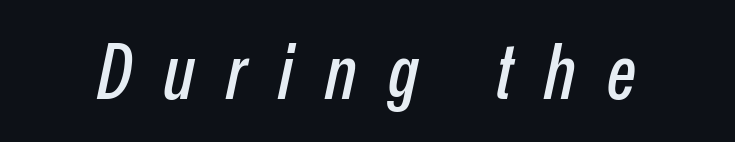
Glyph-to-glyph distance is far greater than everyday printed text. The passage shown is typed in a proportional face where columns would drift. The zone under the glyphs is completely vacant. In terms of posture, this sample is oblique.
